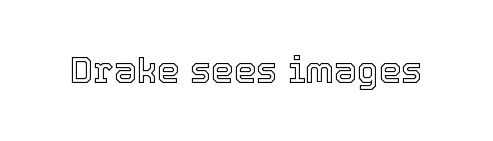
The image shows 36 px text type, upright; set normal letter spacing, not underlined; a medium x-height.
